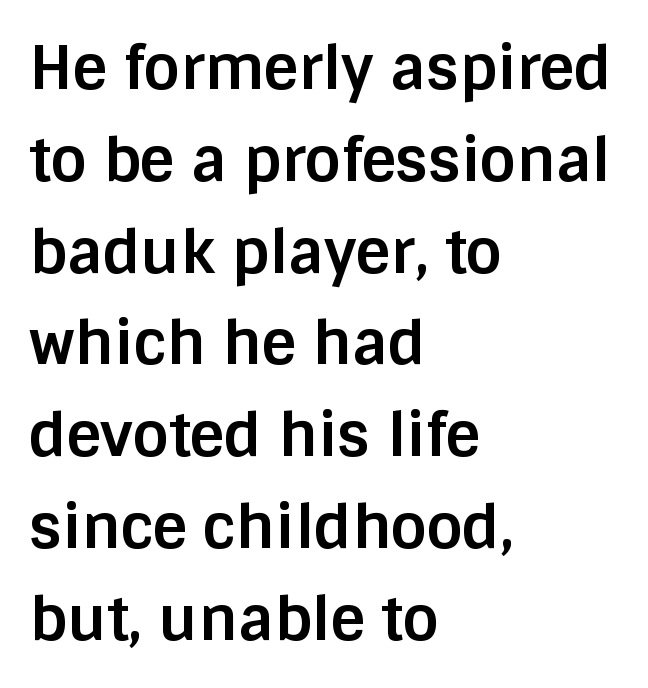
Q: Is the text bold? A: Yes.
Q: Is the text italic (slanted)? A: No, it is upright.
Q: Is the typeface a serif or a sans-serif typeface? A: Sans-serif.
Q: Is the text underlined? A: No.
Q: How is the paragraph aligned? A: Left-aligned.
Q: Is the spacing between letters normal or unusually wide? A: Normal.
Q: Is the spacing between lines tight, normal or loose? A: Normal.
Q: Width (condensed, normal, or wide)? A: Normal.
Q: Stroke contrast? A: Low.
Q: x-height? A: Large.
Q: Monospaced? A: No.
